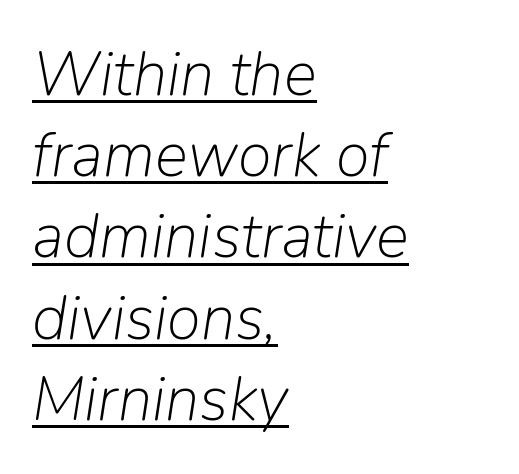
{"italic": "yes", "lean": "right", "slant_degrees": 9, "bold": "no", "weight": "light", "width": "normal", "stroke_contrast": "low", "x_height": "medium", "monospaced": "no", "underline": "yes", "align": "left", "line_spacing": "normal", "line_spacing_ratio": 1.31, "letter_spacing": "normal", "letter_spacing_em": 0.0, "glyph_px": 62}
